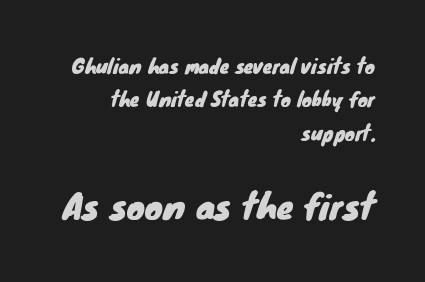
Visually the block forms a straight wall on the right and a jagged coastline on the left. Is the letter spacing exaggerated? No — it looks like the ordinary default. If you squint, the bottom block still reads clearly — it's the larger of the two. Observe the absence of serifs on each vertical stroke in this sample. Proportional: the letters do not fall into vertical columns.
